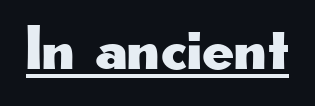
{"serif": "no", "italic": "no", "width": "wide", "stroke_contrast": "low", "x_height": "small", "monospaced": "no", "underline": "yes", "letter_spacing": "normal", "letter_spacing_em": 0.0, "glyph_px": 63}
